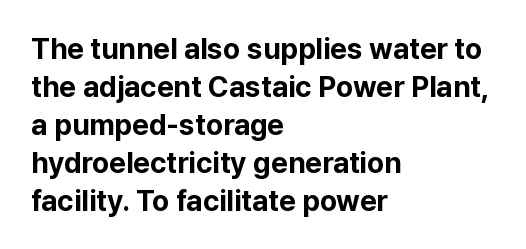
Q: Is the text bold? A: Yes.
Q: Is the text italic (slanted)? A: No, it is upright.
Q: Is the typeface a serif or a sans-serif typeface? A: Sans-serif.
Q: Is the text underlined? A: No.
Q: How is the paragraph aligned? A: Left-aligned.
Q: Is the spacing between letters normal or unusually wide? A: Normal.
Q: Is the spacing between lines tight, normal or loose? A: Normal.
Q: Width (condensed, normal, or wide)? A: Normal.
Q: Stroke contrast? A: Low.
Q: x-height? A: Medium.
Q: Monospaced? A: No.
